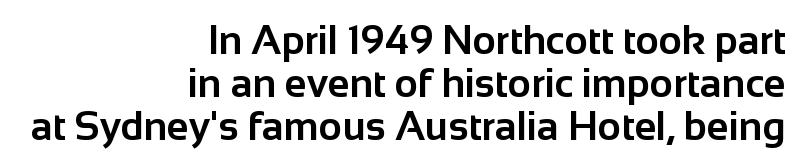
The image shows 40 px bold sans-serif type, upright; set right-aligned, tight line spacing (1.07x), normal letter spacing, not underlined; low stroke contrast and a medium x-height.
